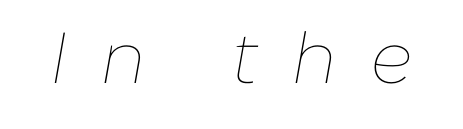
The rendering uses natural spacing where letterforms have individual widths. Letter spacing: wide. The face used here has a pronounced slope to its letters. Nothing heavy about these letters — not bold at all. Quick note: underline off.
